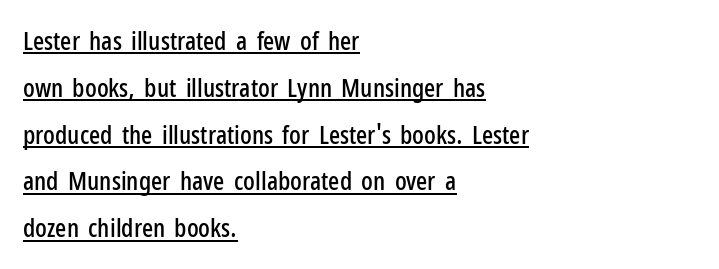
Q: Is the text italic (slanted)? A: No, it is upright.
Q: Is the text underlined? A: Yes.
Q: How is the paragraph aligned? A: Left-aligned.
Q: Is the spacing between letters normal or unusually wide? A: Normal.
